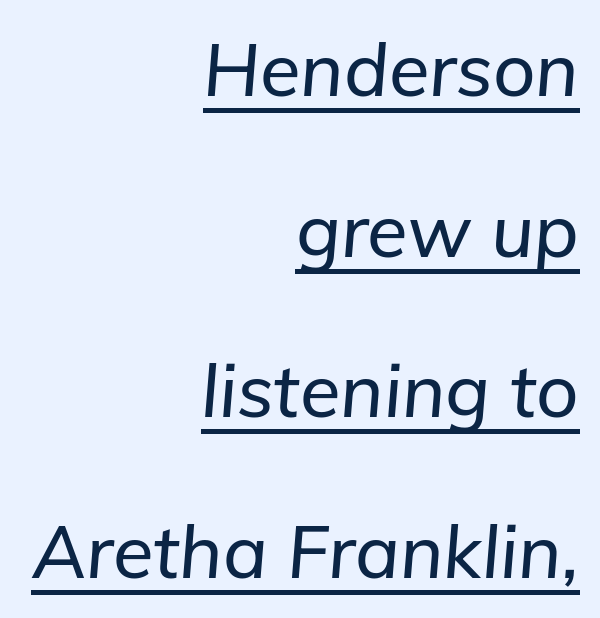
What decoration does the sample have? An underline. Note the varied advance widths — an 'i' is clearly narrower than an 'm'. Italic? Definitely — the glyphs are oblique. Between one letter and the next there's only the usual sliver of space. Vertically, the passage feels expansive, rows floating well apart. These lines are set flush right with a ragged left edge.
